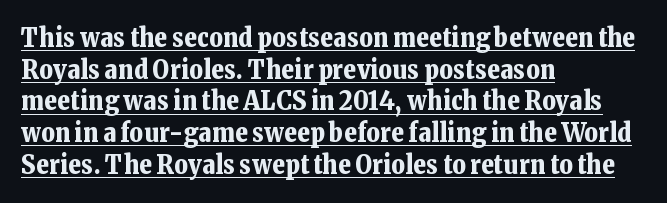
The image shows 26 px bold type, upright; set left-aligned, line spacing 1.22x, normal letter spacing, underlined.
